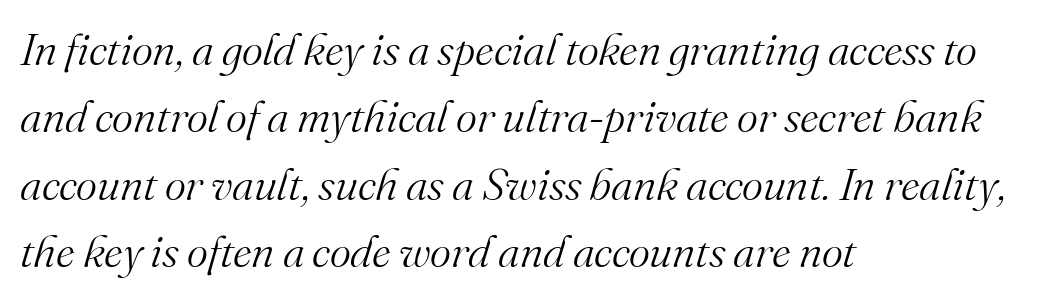
The image shows 45 px light serif type, italic (leaning right); set left-aligned, normal line spacing (1.5x), normal letter spacing, not underlined; medium stroke contrast and a small x-height.
